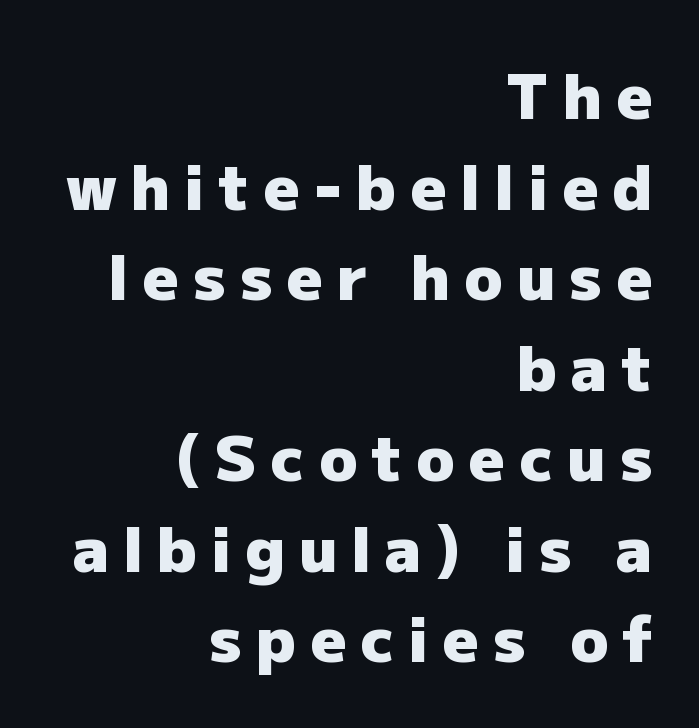
If you drew a line through each stem, it would be perfectly vertical. Where is the straight margin? On the right. The font is running at its bold setting. Glance below the letters and you will spot only blank space. Regarding serifs, this sample does without them.
